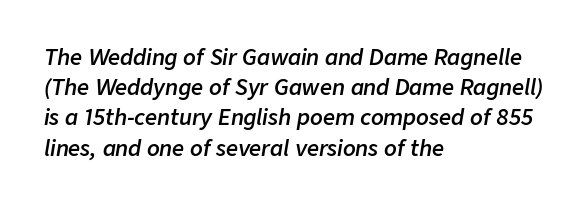
Q: Is the text bold? A: Semi-bold.
Q: Is the text italic (slanted)? A: Yes, it leans right by about 9 degrees.
Q: Is the text underlined? A: No.
Q: How is the paragraph aligned? A: Left-aligned.
Q: Is the spacing between letters normal or unusually wide? A: Normal.
Q: Is the spacing between lines tight, normal or loose? A: Normal.
